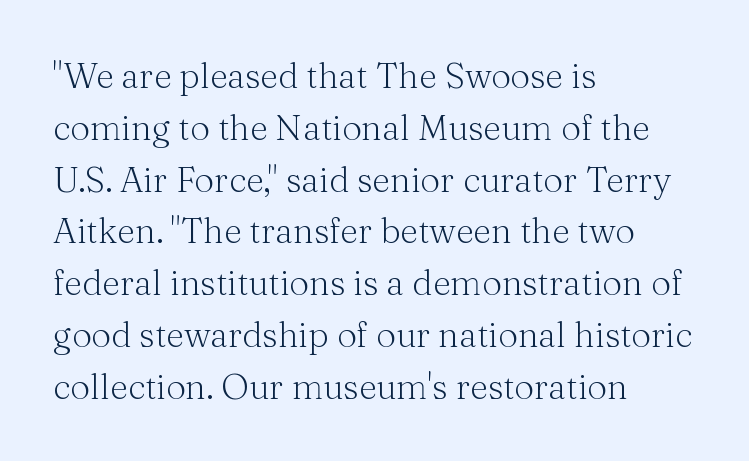
{"serif": "yes", "italic": "no", "bold": "no", "weight": "light", "width": "normal", "stroke_contrast": "medium", "x_height": "medium", "monospaced": "no", "underline": "no", "align": "left", "line_spacing": "normal", "line_spacing_ratio": 1.48, "letter_spacing": "normal", "letter_spacing_em": 0.0, "glyph_px": 35}
